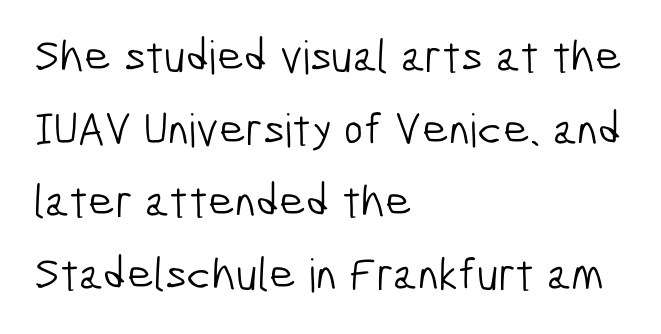
If you drew a ruler down the left edge, every line would touch it. Nothing sits at the stroke ends, so this counts as sans-serif. Descenders hang freely into open space. A normal amount of white space separates one row of letters from the next.
